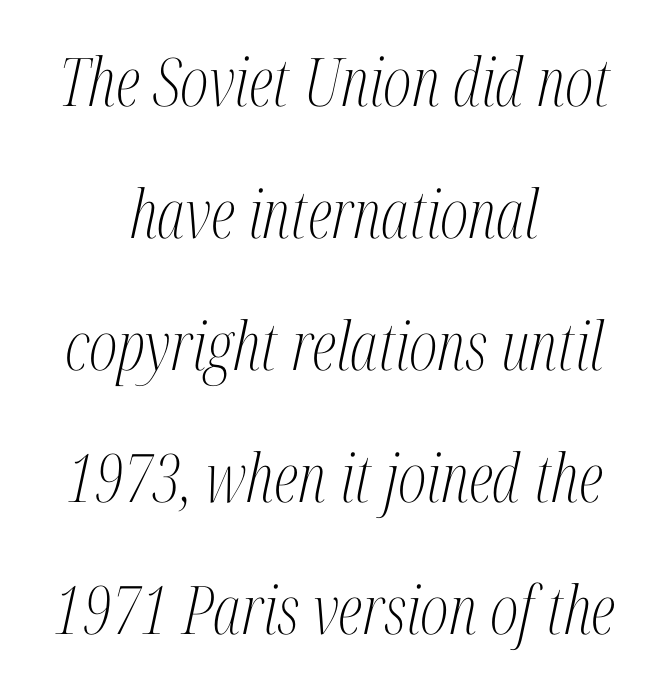
Character widths vary here, with narrow letters taking less room than wide ones. The setting favours the middle, as headings and verse often do. The specimen reads as italic at a glance. In terms of letterform style, serifs are clearly present.
